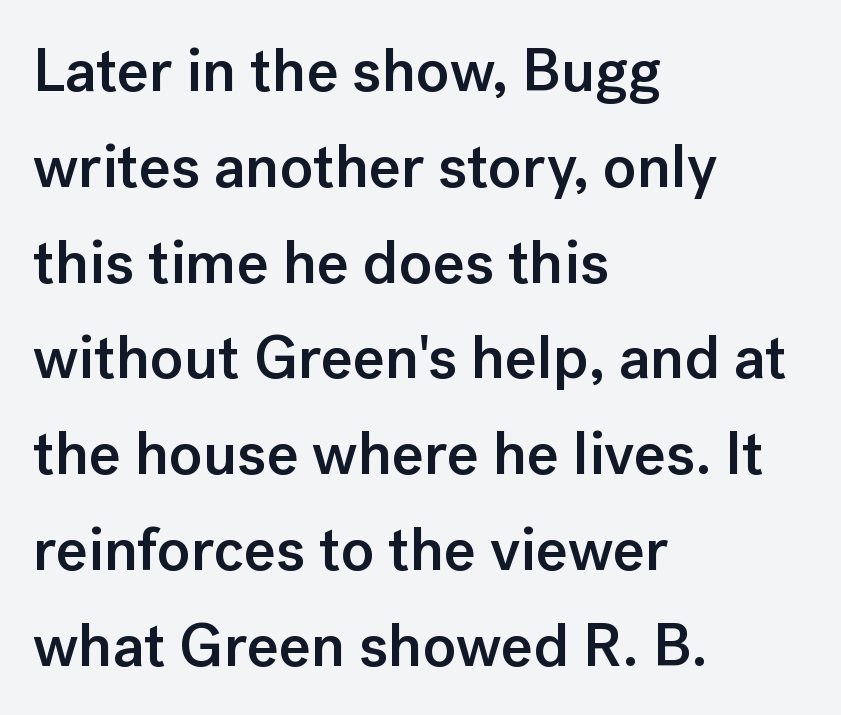
{"serif": "no", "italic": "no", "bold": "semi", "weight": "semibold", "width": "normal", "stroke_contrast": "low", "x_height": "medium", "monospaced": "no", "underline": "no", "align": "left", "line_spacing": "normal", "line_spacing_ratio": 1.57, "letter_spacing": "normal", "letter_spacing_em": 0.0, "glyph_px": 61}
